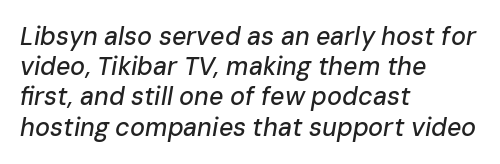
The image shows 25 px text type, italic (leaning right); set left-aligned, line spacing 1.21x, normal letter spacing, not underlined.
